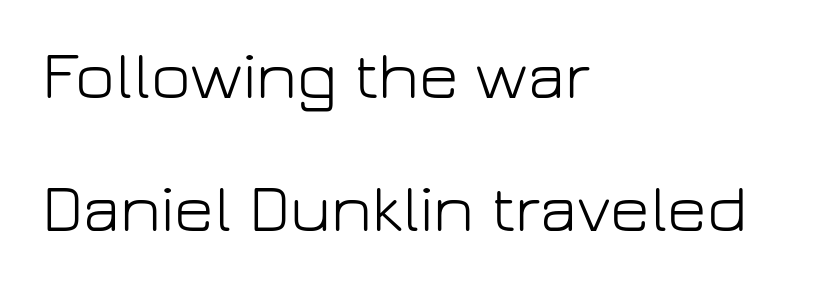
Proportional: the letters do not fall into vertical columns. The ragged edge is on the right, which tells us the setting is flush left. Posture: vertical. Baseline-to-baseline distance is far greater than the letter height. The letterforms sit at book weight or below. Anything drawn beneath the words? Only blank space.
